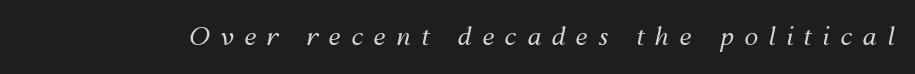
The strip under each line holds only bare page. Heft: none added — not bold. Look at the tracking — it's clearly loosened, letters drifting apart. Compared with ordinary roman type, these characters are visibly tilted.
